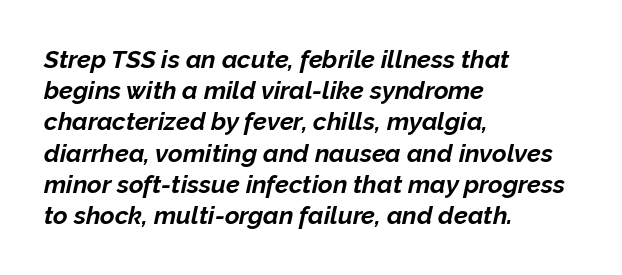
Q: Is the text bold? A: Yes.
Q: Is the text italic (slanted)? A: Yes, it leans right by about 12 degrees.
Q: Is the text underlined? A: No.
Q: How is the paragraph aligned? A: Left-aligned.
Q: Is the spacing between letters normal or unusually wide? A: Normal.
Q: Is the spacing between lines tight, normal or loose? A: Normal.
